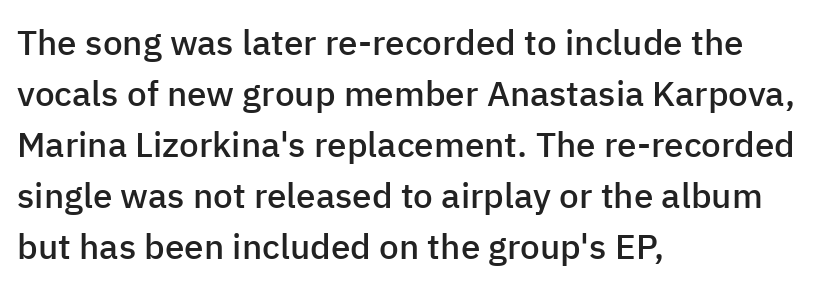
Q: Is the text bold? A: Semi-bold.
Q: Is the text italic (slanted)? A: No, it is upright.
Q: Is the typeface a serif or a sans-serif typeface? A: Sans-serif.
Q: Is the text underlined? A: No.
Q: How is the paragraph aligned? A: Left-aligned.
Q: Is the spacing between letters normal or unusually wide? A: Normal.
Q: Is the spacing between lines tight, normal or loose? A: Normal.
Q: Width (condensed, normal, or wide)? A: Normal.
Q: Stroke contrast? A: Low.
Q: x-height? A: Medium.
Q: Monospaced? A: No.
